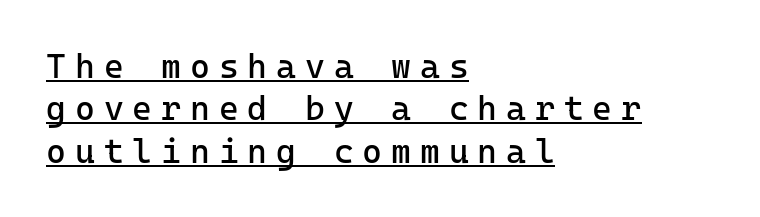
Q: Is the text bold? A: No.
Q: Is the text italic (slanted)? A: No, it is upright.
Q: Is the typeface a serif or a sans-serif typeface? A: Sans-serif.
Q: Is the text underlined? A: Yes.
Q: How is the paragraph aligned? A: Left-aligned.
Q: Is the spacing between letters normal or unusually wide? A: Unusually wide.
Q: Is the spacing between lines tight, normal or loose? A: Normal.
Q: Width (condensed, normal, or wide)? A: Normal.
Q: Stroke contrast? A: Low.
Q: x-height? A: Medium.
